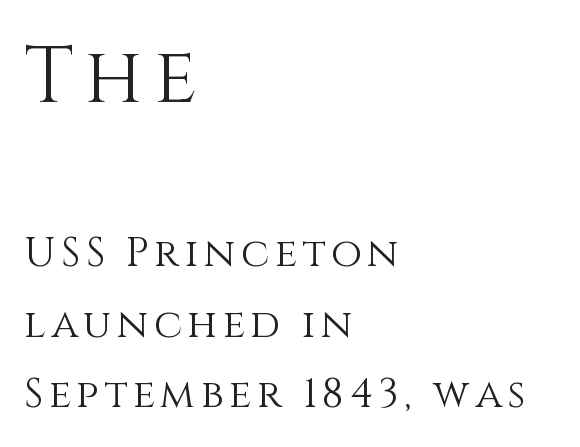
The image shows 79 px light type, upright; set left-aligned, line spacing 1.76x, not underlined; the first (top) block is 1.98x larger; medium stroke contrast and a large x-height.
